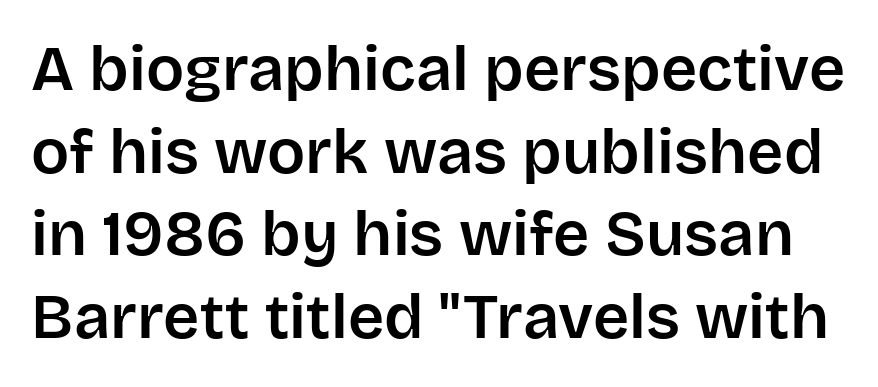
{"serif": "no", "italic": "no", "width": "normal", "stroke_contrast": "low", "x_height": "large", "monospaced": "no", "underline": "no", "line_spacing": "normal", "line_spacing_ratio": 1.31, "letter_spacing": "normal", "letter_spacing_em": 0.0, "glyph_px": 63}
